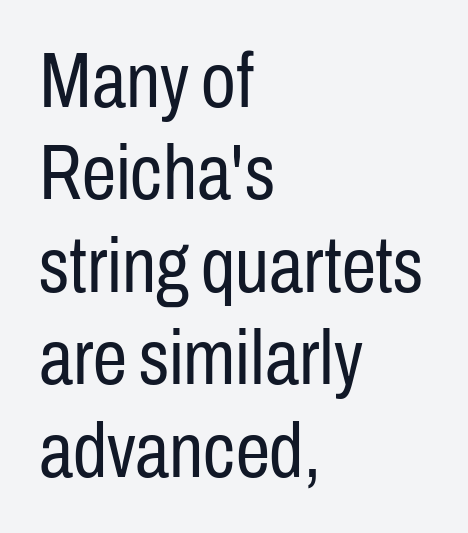
Q: Is the text bold? A: No.
Q: Is the text italic (slanted)? A: No, it is upright.
Q: Is the typeface a serif or a sans-serif typeface? A: Sans-serif.
Q: Is the text underlined? A: No.
Q: How is the paragraph aligned? A: Left-aligned.
Q: Is the spacing between letters normal or unusually wide? A: Normal.
Q: Width (condensed, normal, or wide)? A: Condensed.
Q: Stroke contrast? A: Low.
Q: x-height? A: Medium.
Q: Monospaced? A: No.
